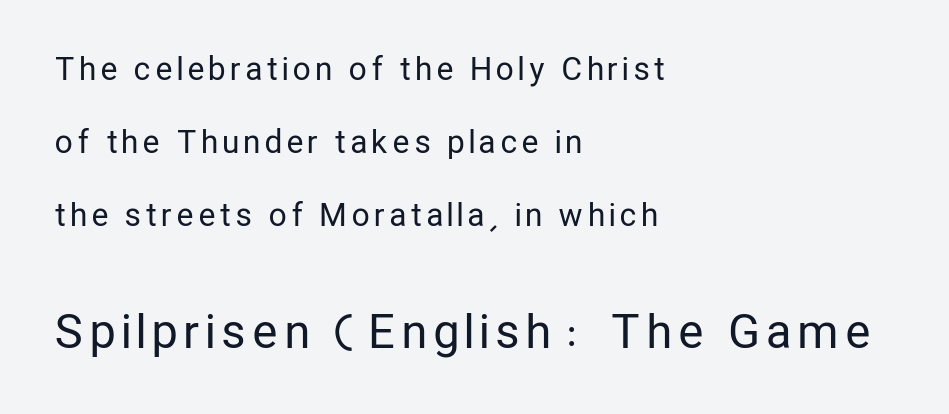
Horizontally, the lines are justified to the leading edge only. Do the characters align in a grid? No, the font is proportional. A great deal of white space separates one row of letters from the next. Compared with a typical body face, this is equally light or lighter still. Type style note: lacks serifs. Caption: upper text group reduced, lower text group enlarged.
